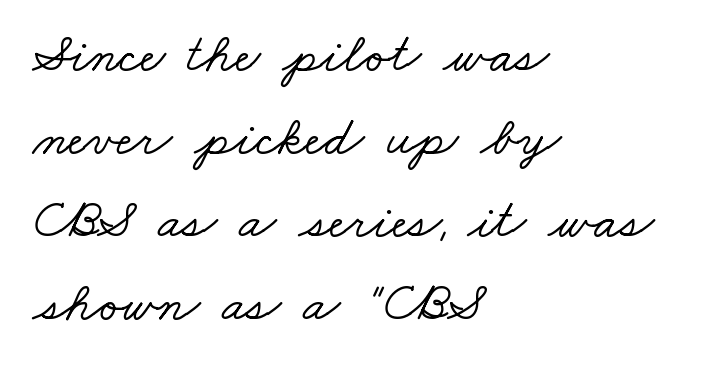
{"serif": "yes", "width": "wide", "stroke_contrast": "low", "x_height": "small", "monospaced": "no", "underline": "no", "align": "left", "line_spacing": "normal", "line_spacing_ratio": 1.51, "letter_spacing": "normal", "letter_spacing_em": 0.0, "glyph_px": 55}
